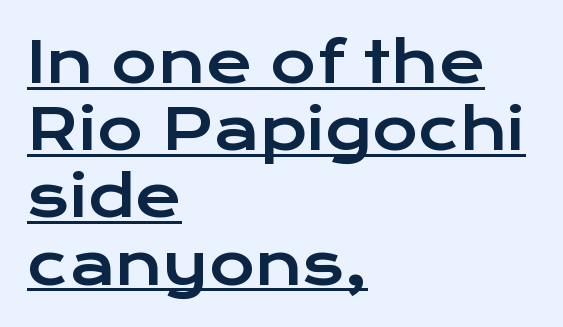
The image shows 56 px wide sans-serif type, upright; set left-aligned, line spacing 1.2x, normal letter spacing, underlined; low stroke contrast and a medium x-height.
